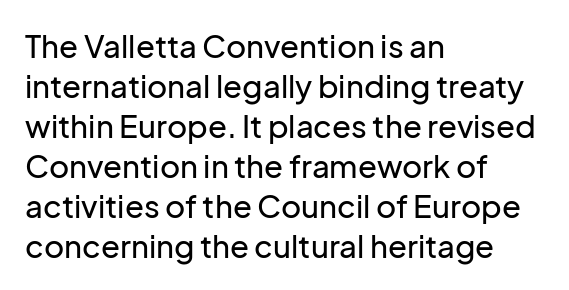
{"serif": "no", "italic": "no", "width": "normal", "stroke_contrast": "low", "x_height": "medium", "monospaced": "no", "underline": "no", "align": "left", "line_spacing": "normal", "line_spacing_ratio": 1.29, "letter_spacing": "normal", "letter_spacing_em": 0.0, "glyph_px": 31}
